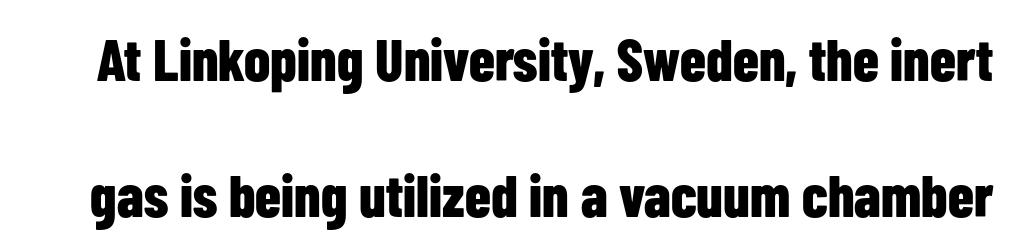
{"serif": "no", "italic": "no", "bold": "yes", "weight": "bold", "width": "condensed", "stroke_contrast": "low", "x_height": "medium", "monospaced": "no", "underline": "no", "line_spacing": "loose", "line_spacing_ratio": 2.3, "letter_spacing": "normal", "letter_spacing_em": 0.0, "glyph_px": 59}
